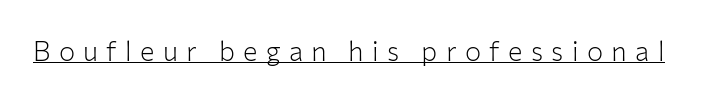
{"italic": "no", "bold": "no", "underline": "yes", "letter_spacing": "wide", "letter_spacing_em": 0.31, "glyph_px": 27}
